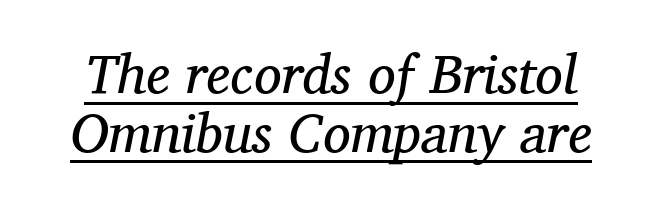
Q: Is the text bold? A: No.
Q: Is the text italic (slanted)? A: Yes, it leans right by about 11 degrees.
Q: Is the typeface a serif or a sans-serif typeface? A: Serif.
Q: Is the text underlined? A: Yes.
Q: Is the spacing between letters normal or unusually wide? A: Normal.
Q: Is the spacing between lines tight, normal or loose? A: Tight.
Q: Width (condensed, normal, or wide)? A: Normal.
Q: Stroke contrast? A: Medium.
Q: x-height? A: Medium.
Q: Monospaced? A: No.
